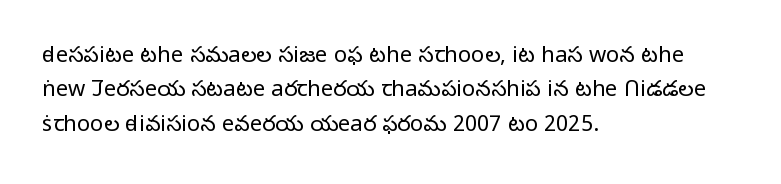
The specimen reads as upright at a glance. Is the stroke heavy? The answer is a plain regular-or-lighter. Clear beneath every line of the passage. Notice how descenders clear the ascenders below comfortably — that's standard leading.
